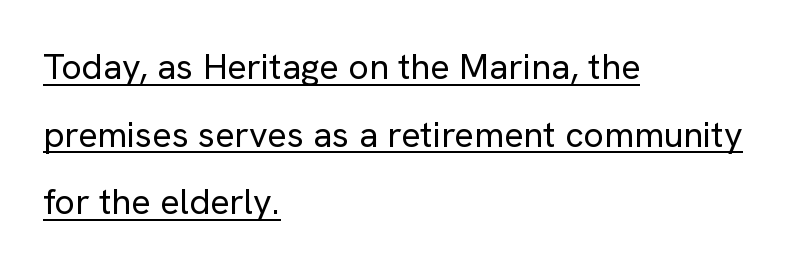
{"serif": "no", "italic": "no", "bold": "no", "weight": "regular", "width": "normal", "stroke_contrast": "low", "x_height": "medium", "monospaced": "no", "underline": "yes", "align": "left", "line_spacing_ratio": 1.88, "letter_spacing": "normal", "letter_spacing_em": 0.0, "glyph_px": 36}
